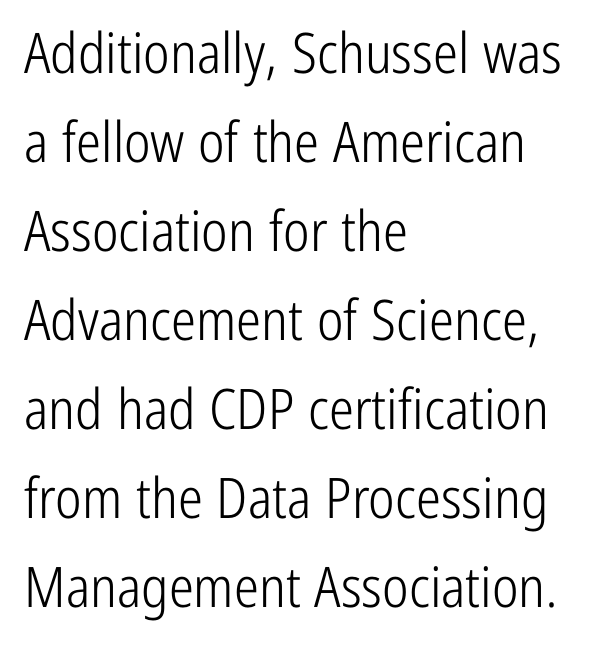
Q: Is the text bold? A: No.
Q: Is the text italic (slanted)? A: No, it is upright.
Q: Is the typeface a serif or a sans-serif typeface? A: Sans-serif.
Q: Is the text underlined? A: No.
Q: How is the paragraph aligned? A: Left-aligned.
Q: Is the spacing between letters normal or unusually wide? A: Normal.
Q: Is the spacing between lines tight, normal or loose? A: Normal.
Q: Width (condensed, normal, or wide)? A: Condensed.
Q: Stroke contrast? A: Low.
Q: x-height? A: Medium.
Q: Monospaced? A: No.
